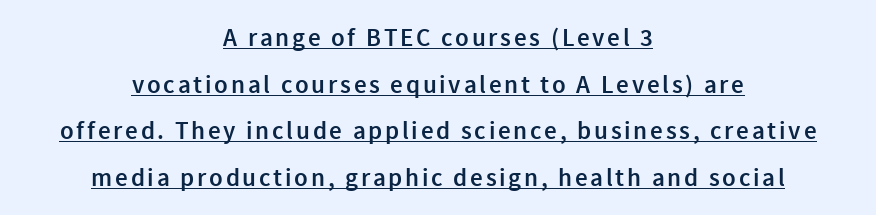
Q: Is the text bold? A: Semi-bold.
Q: Is the text italic (slanted)? A: No, it is upright.
Q: Is the text underlined? A: Yes.
Q: How is the paragraph aligned? A: Centered.
